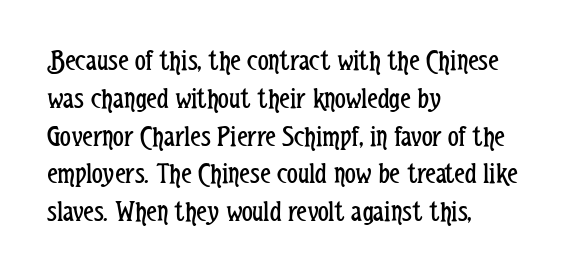
Does the lettering tilt? It doesn't — this is upright. Is this a fixed-width face? No — the glyphs have proportional, varying widths. No extra tracking has been applied to these lines. Successive baselines arrive at the customary interval. The strokes carry an ordinary text weight at most. What kind of face is this? One without serifs — a sans.
